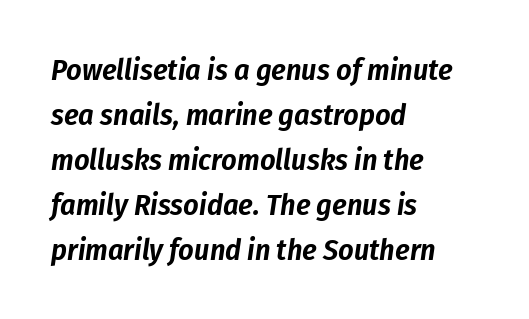
The letterforms sit shoulder to shoulder at normal distance. Observe the lean: these are italic letterforms. You could not count columns in this text — the font is proportionally spaced. Alignment: flush left. Plain, unruled lines of type.
